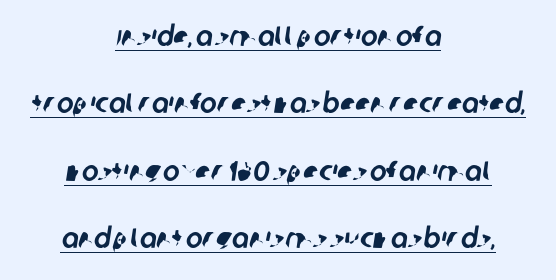
The image shows 28 px sans-serif type; set centered, loose line spacing (2.41x), normal letter spacing, underlined; low stroke contrast and a large x-height.
